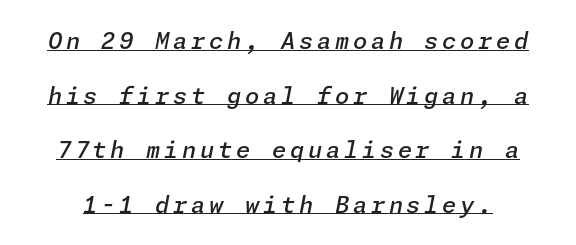
The image shows 23 px text type, italic (leaning right); set loose line spacing (2.37x), underlined.
